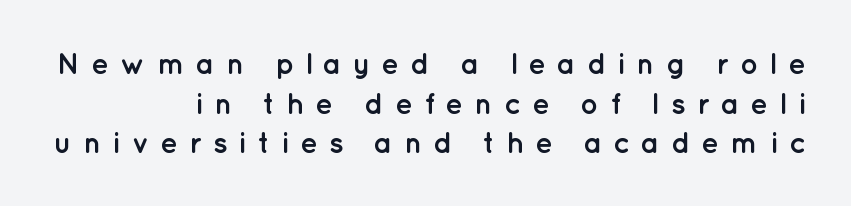
Rows of type keep a routine distance in the vertical direction. These lines have a slow, spaced-out rhythm from letter to letter. Italic: no, the glyphs are upright roman. Spacing verdict: proportional, widths tailored to each character. Nope, no serifs anywhere on these letters.
